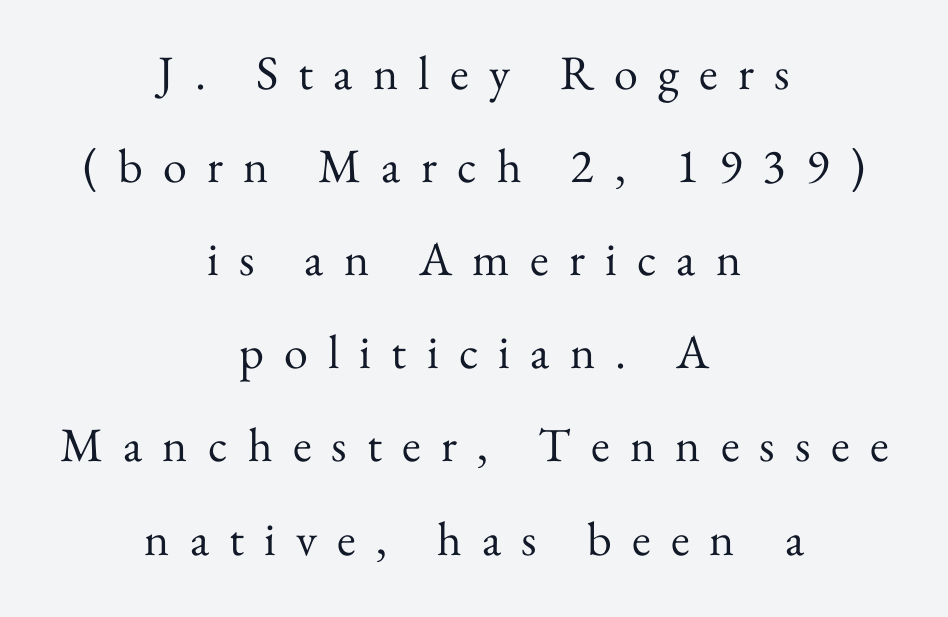
The leading is generous, giving the passage an open texture. These lines are rendered in a variable-pitch font. Observe the serifs anchoring each vertical stroke in this sample. Stems and bowls with no extra thickness — not bold.
